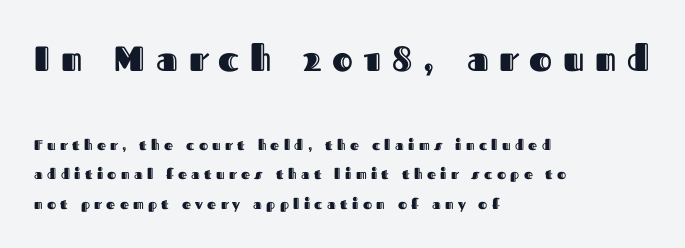
Q: Is the text italic (slanted)? A: No, it is upright.
Q: Is the text underlined? A: No.
Q: How is the paragraph aligned? A: Left-aligned.
Q: Is the spacing between letters normal or unusually wide? A: Unusually wide.
Q: Is the spacing between lines tight, normal or loose? A: Loose.
Q: Which block of text is set in a larger size, the first (top) or the second (bottom)? A: The first (top) one.
Q: Width (condensed, normal, or wide)? A: Normal.
Q: x-height? A: Medium.
Q: Monospaced? A: No.
